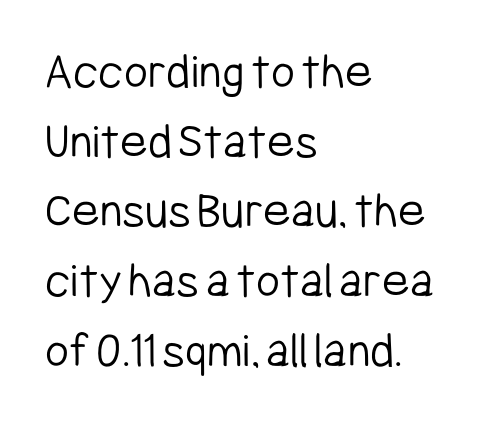
Q: Is the text bold? A: No.
Q: Is the text italic (slanted)? A: No, it is upright.
Q: Is the typeface a serif or a sans-serif typeface? A: Sans-serif.
Q: Is the text underlined? A: No.
Q: How is the paragraph aligned? A: Left-aligned.
Q: Is the spacing between letters normal or unusually wide? A: Normal.
Q: Is the spacing between lines tight, normal or loose? A: Normal.
Q: Width (condensed, normal, or wide)? A: Condensed.
Q: Stroke contrast? A: Low.
Q: x-height? A: Medium.
Q: Monospaced? A: No.
